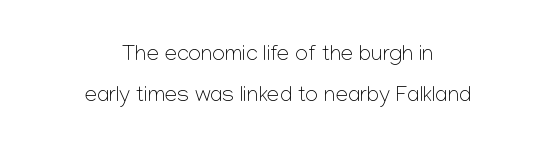
The image shows 22 px text type, upright; set centered, line spacing 1.87x, normal letter spacing, not underlined.
